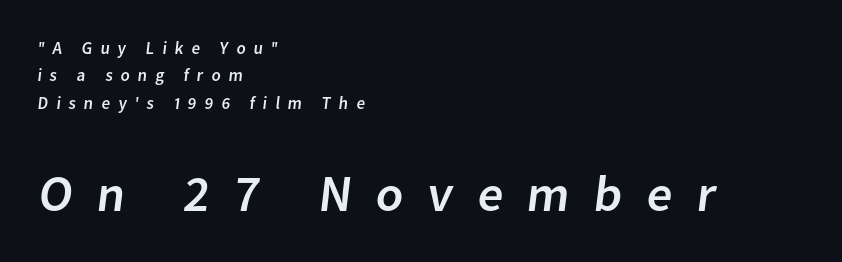
{"serif": "no", "width": "normal", "stroke_contrast": "low", "x_height": "medium", "monospaced": "no", "underline": "no", "align": "left", "line_spacing": "normal", "line_spacing_ratio": 1.61, "letter_spacing": "wide", "letter_spacing_em": 0.47, "larger_block": "second", "size_ratio": 3.0, "glyph_px": 51}
